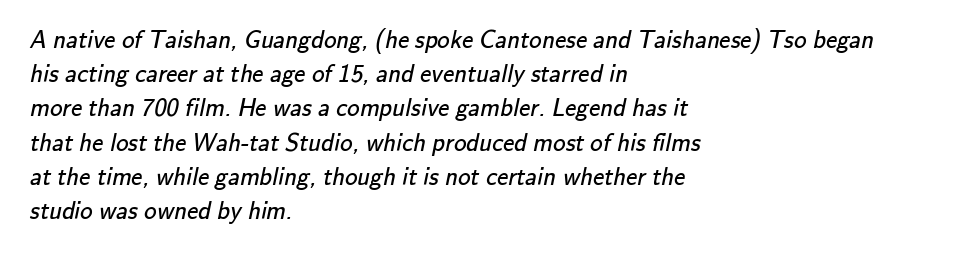
Q: Is the text bold? A: No.
Q: Is the text underlined? A: No.
Q: How is the paragraph aligned? A: Left-aligned.
Q: Is the spacing between letters normal or unusually wide? A: Normal.
Q: Is the spacing between lines tight, normal or loose? A: Normal.
